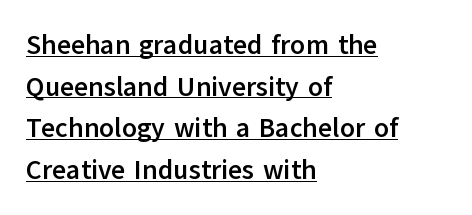
The paragraph shown leans on its left margin. The typesetting leans heavy: a genuine bold. Words appear dense and cohesive because spacing is normal. A typesetter would mark this as roman, not italic.
